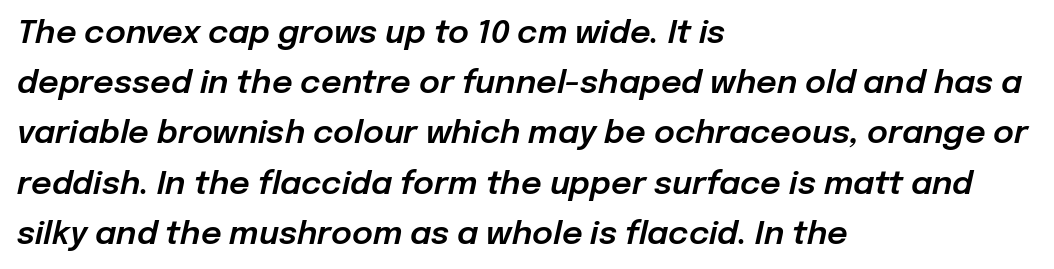
The image shows 32 px text type, italic (leaning right); set left-aligned, normal line spacing (1.57x), normal letter spacing, not underlined; low stroke contrast and a medium x-height.
